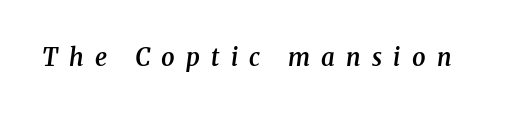
The passage shown has open, widely tracked lettering throughout. Plain, unruled lines of type. An italicized treatment has been applied to the whole sample. Does the weight exceed regular? Yes, but only to semibold.
